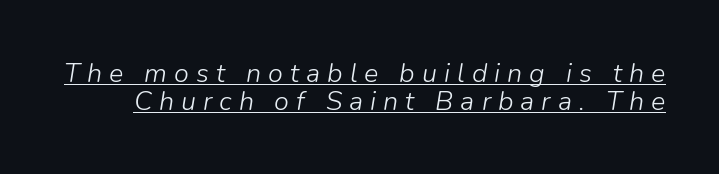
{"italic": "yes", "lean": "right", "slant_degrees": 9, "bold": "no", "underline": "yes", "line_spacing": "tight", "line_spacing_ratio": 1.02, "letter_spacing": "wide", "letter_spacing_em": 0.26, "glyph_px": 27}
